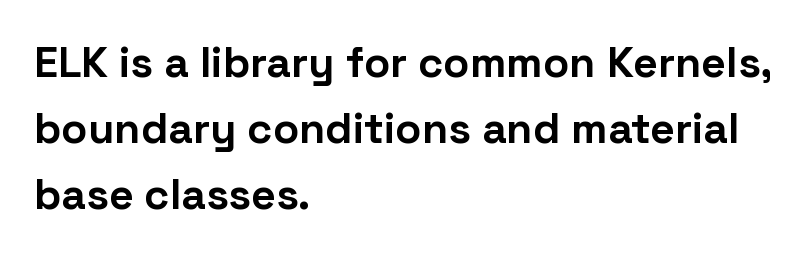
{"serif": "no", "italic": "no", "bold": "yes", "weight": "bold", "width": "normal", "stroke_contrast": "low", "x_height": "medium", "monospaced": "no", "underline": "no", "align": "left", "line_spacing": "normal", "line_spacing_ratio": 1.54, "letter_spacing": "normal", "letter_spacing_em": 0.0, "glyph_px": 43}
